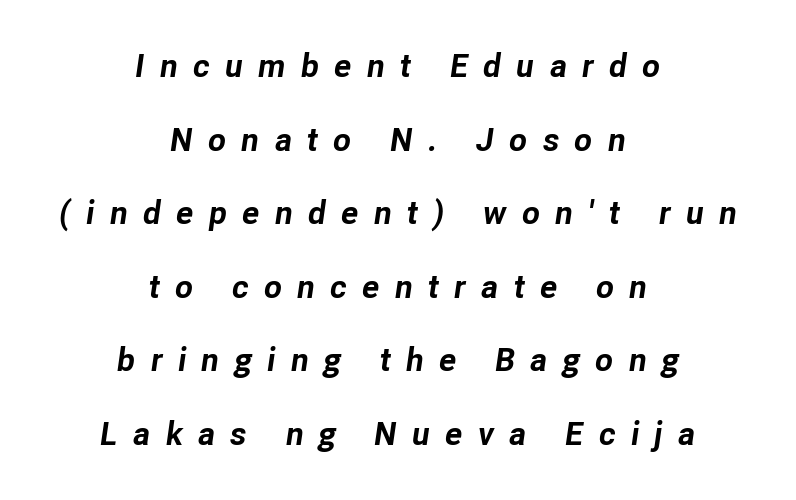
Q: Is the text bold? A: Yes.
Q: Is the text italic (slanted)? A: Yes, it leans right by about 8 degrees.
Q: Is the text underlined? A: No.
Q: How is the paragraph aligned? A: Centered.
Q: Is the spacing between letters normal or unusually wide? A: Unusually wide.
Q: Is the spacing between lines tight, normal or loose? A: Loose.
Q: Width (condensed, normal, or wide)? A: Normal.
Q: Stroke contrast? A: Low.
Q: x-height? A: Medium.
Q: Monospaced? A: No.
